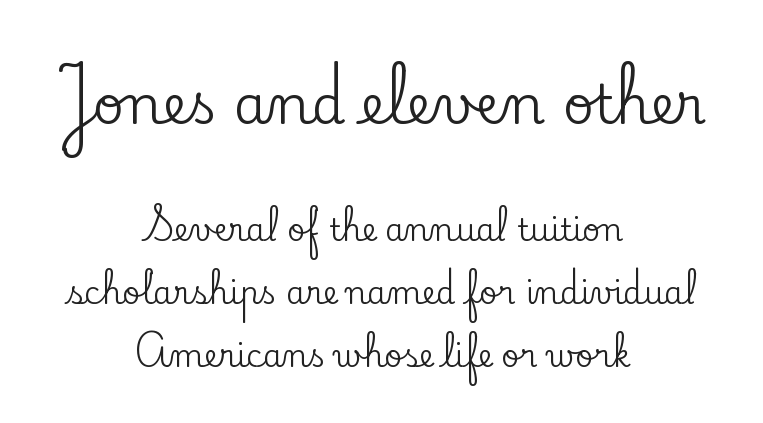
The image shows 54 px serif type, upright; set centered, loose line spacing (2.03x), normal letter spacing, not underlined; the first (top) block is 1.74x larger; low stroke contrast and a small x-height.
